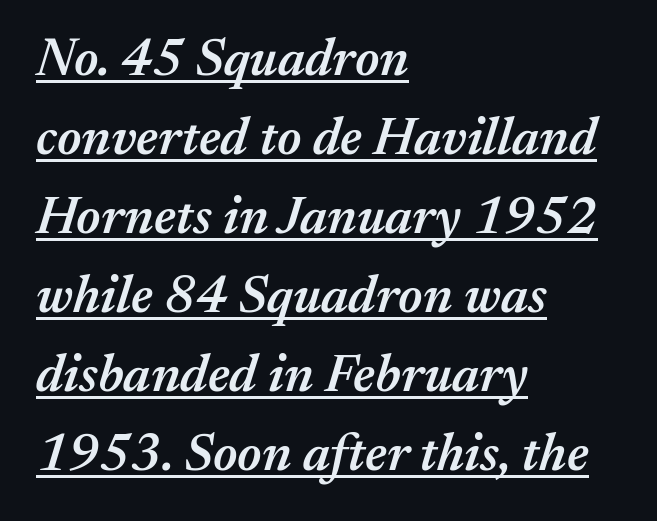
The image shows 53 px semibold type, italic (leaning right); set left-aligned, normal line spacing (1.49x), normal letter spacing, underlined; medium stroke contrast and a medium x-height.
